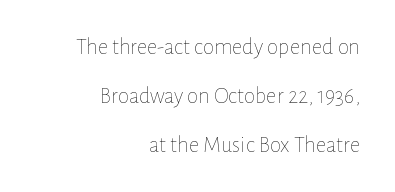
{"italic": "no", "bold": "no", "underline": "no", "align": "right", "line_spacing": "loose", "line_spacing_ratio": 2.12, "letter_spacing": "normal", "letter_spacing_em": 0.0, "glyph_px": 23}
